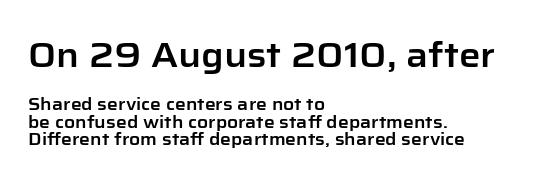
Quick note: interline space is minimal. This rendering uses left alignment, leaving the right contour irregular. Students, note that the glyphs here touch the page at normal intervals. Font category for this specimen: sans-serif. The face used here is proportionally spaced, like ordinary book or web type. Is the lower block the larger one? No — the upper block carries the bigger type.
